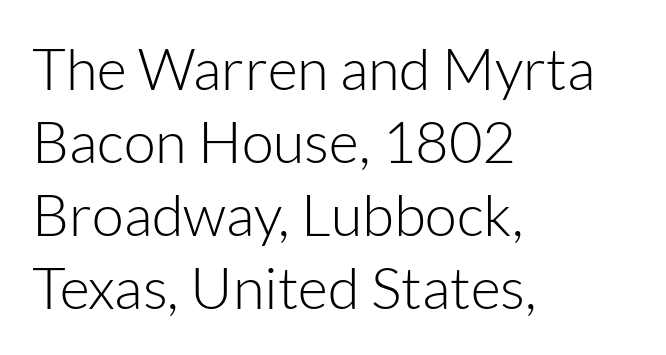
The image shows 58 px light sans-serif type, upright; set left-aligned, normal line spacing (1.26x), normal letter spacing, not underlined; low stroke contrast and a medium x-height.
